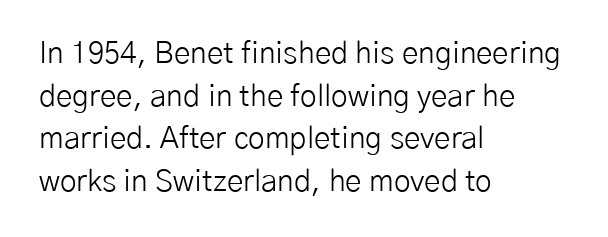
{"serif": "no", "italic": "no", "bold": "no", "weight": "light", "width": "normal", "stroke_contrast": "low", "x_height": "medium", "monospaced": "no", "underline": "no", "align": "left", "line_spacing": "normal", "line_spacing_ratio": 1.42, "letter_spacing": "normal", "letter_spacing_em": 0.0, "glyph_px": 30}
